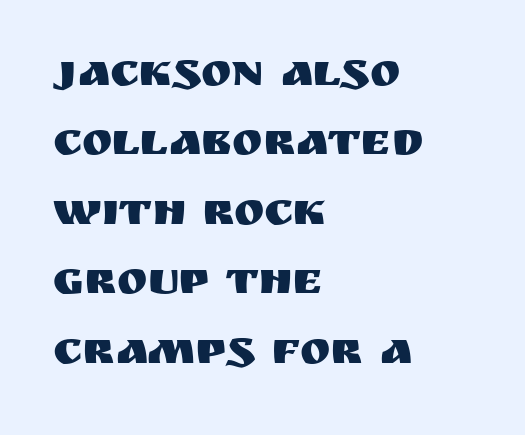
Q: Is the text italic (slanted)? A: No, it is upright.
Q: Is the typeface a serif or a sans-serif typeface? A: Sans-serif.
Q: Is the text underlined? A: No.
Q: How is the paragraph aligned? A: Left-aligned.
Q: Is the spacing between letters normal or unusually wide? A: Normal.
Q: Is the spacing between lines tight, normal or loose? A: Normal.
Q: Width (condensed, normal, or wide)? A: Normal.
Q: Stroke contrast? A: Medium.
Q: x-height? A: Large.
Q: Monospaced? A: No.
